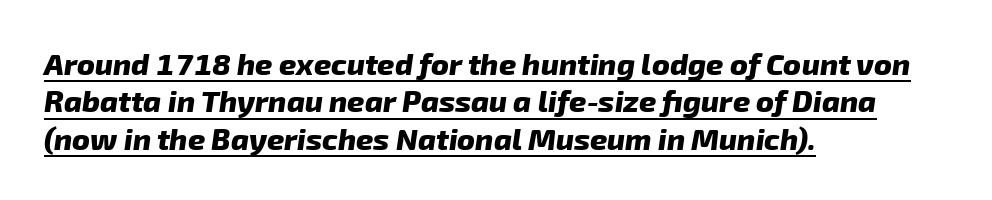
{"serif": "no", "bold": "yes", "weight": "heavy", "width": "normal", "stroke_contrast": "low", "x_height": "medium", "monospaced": "no", "underline": "yes", "align": "left", "line_spacing": "normal", "line_spacing_ratio": 1.25, "letter_spacing": "normal", "letter_spacing_em": 0.0, "glyph_px": 30}
